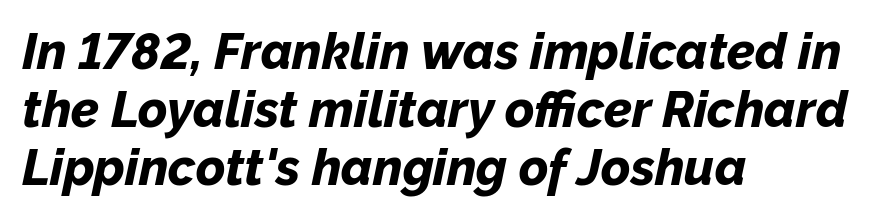
{"italic": "yes", "lean": "right", "slant_degrees": 12, "bold": "yes", "weight": "bold", "width": "normal", "stroke_contrast": "low", "x_height": "medium", "monospaced": "no", "underline": "no", "align": "left", "line_spacing_ratio": 1.16, "letter_spacing": "normal", "letter_spacing_em": 0.0, "glyph_px": 50}
